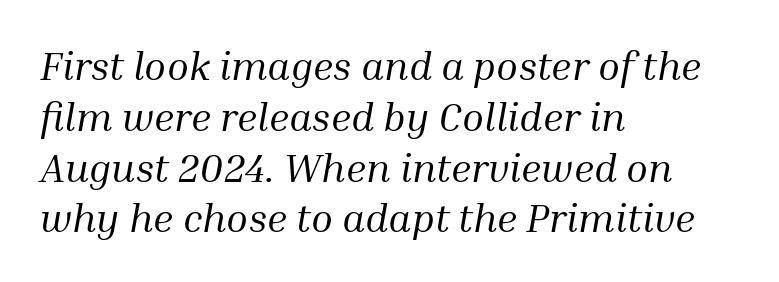
The image shows 40 px regular-weight serif type, italic (leaning right); set left-aligned, normal line spacing (1.27x), normal letter spacing, not underlined; medium stroke contrast and a medium x-height.
